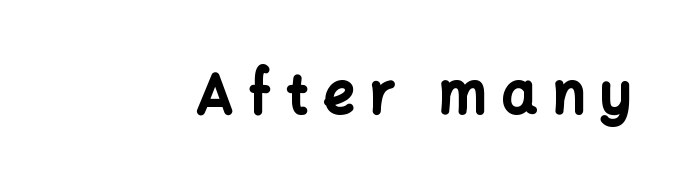
Clear beneath every line of the passage. The face used here has the dense, thick strokes of a bold. Every character sits straight up, as roman type does. A typesetter would call this proportional, since set widths differ per character.
